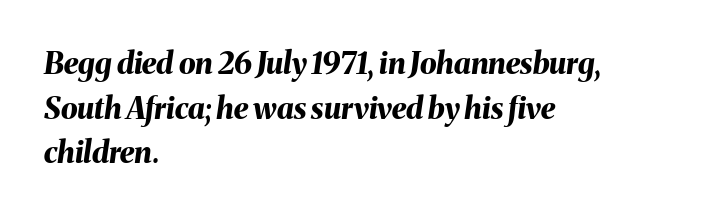
The image shows 30 px bold type, italic (leaning right); set left-aligned, normal line spacing (1.49x), normal letter spacing, not underlined; medium stroke contrast and a medium x-height.
